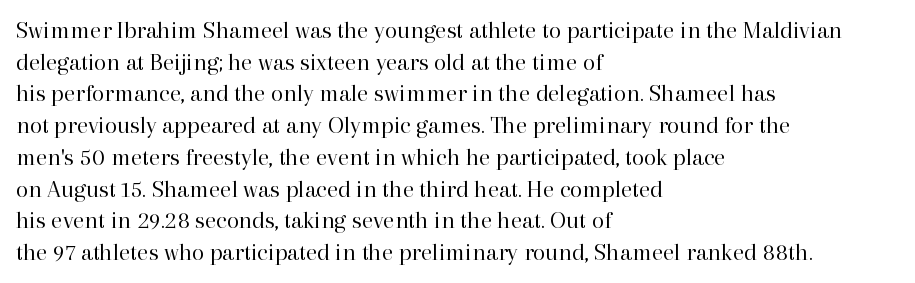
Q: Is the text bold? A: No.
Q: Is the text italic (slanted)? A: No, it is upright.
Q: Is the text underlined? A: No.
Q: How is the paragraph aligned? A: Left-aligned.
Q: Is the spacing between letters normal or unusually wide? A: Normal.
Q: Is the spacing between lines tight, normal or loose? A: Normal.
